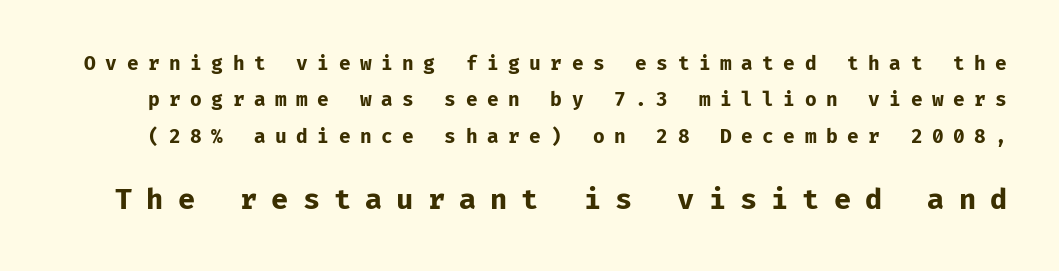
{"serif": "no", "italic": "no", "bold": "yes", "weight": "bold", "width": "normal", "stroke_contrast": "low", "x_height": "medium", "underline": "no", "line_spacing": "loose", "line_spacing_ratio": 1.91, "letter_spacing": "wide", "letter_spacing_em": 0.5, "larger_block": "second", "size_ratio": 1.47, "glyph_px": 28}
